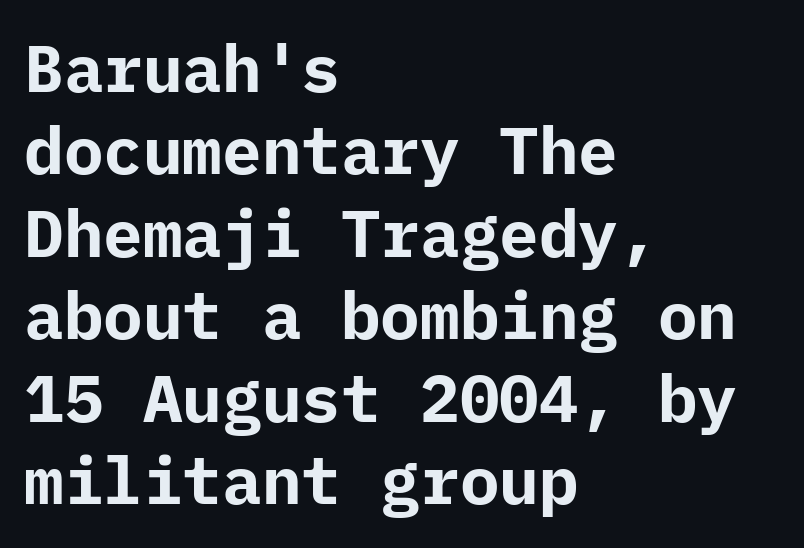
The rendering shows plain stroke endings on the letterforms — a sans-serif design. Plain, unruled lines of type. Quick note: not italic, upright. Plenty of ink on the page — the face is bold. The lines sit at an ordinary, default distance from one another. Caption: standard tracking, unaltered.
